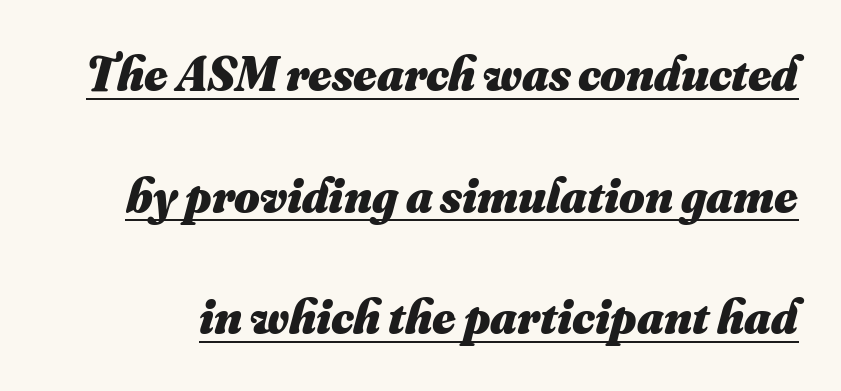
{"bold": "yes", "weight": "heavy", "width": "normal", "stroke_contrast": "medium", "x_height": "small", "monospaced": "no", "underline": "yes", "line_spacing": "loose", "line_spacing_ratio": 2.48, "letter_spacing": "normal", "letter_spacing_em": 0.0, "glyph_px": 49}
